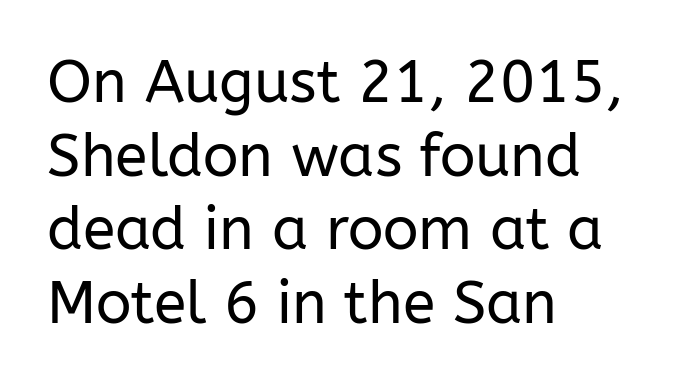
Words float on clear page, feet unadorned. The characters display no serif detailing; their extremities are plain. These lines are rendered in a variable-pitch font. Weight: regular or lighter. Ascenders rise straight up at ninety degrees. The type is set solid horizontally, with unmodified tracking.
